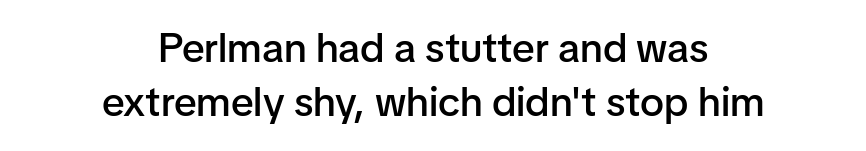
Q: Is the text bold? A: Semi-bold.
Q: Is the text italic (slanted)? A: No, it is upright.
Q: Is the typeface a serif or a sans-serif typeface? A: Sans-serif.
Q: Is the text underlined? A: No.
Q: How is the paragraph aligned? A: Centered.
Q: Is the spacing between letters normal or unusually wide? A: Normal.
Q: Is the spacing between lines tight, normal or loose? A: Normal.
Q: Width (condensed, normal, or wide)? A: Normal.
Q: Stroke contrast? A: Low.
Q: x-height? A: Medium.
Q: Monospaced? A: No.
